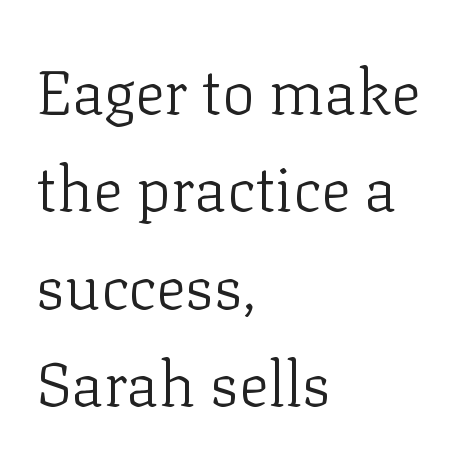
Q: Is the text bold? A: No.
Q: Is the text italic (slanted)? A: No, it is upright.
Q: Is the typeface a serif or a sans-serif typeface? A: Serif.
Q: Is the text underlined? A: No.
Q: How is the paragraph aligned? A: Left-aligned.
Q: Is the spacing between letters normal or unusually wide? A: Normal.
Q: Is the spacing between lines tight, normal or loose? A: Normal.
Q: Width (condensed, normal, or wide)? A: Normal.
Q: Stroke contrast? A: Low.
Q: x-height? A: Medium.
Q: Monospaced? A: No.
